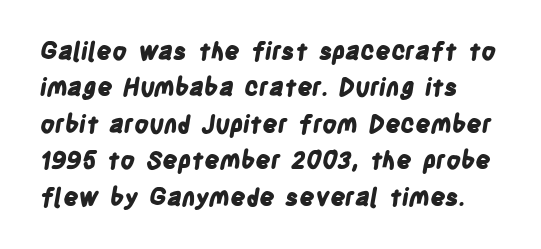
Q: Is the text bold? A: Yes.
Q: Is the text underlined? A: No.
Q: Is the spacing between letters normal or unusually wide? A: Normal.
Q: Is the spacing between lines tight, normal or loose? A: Normal.
